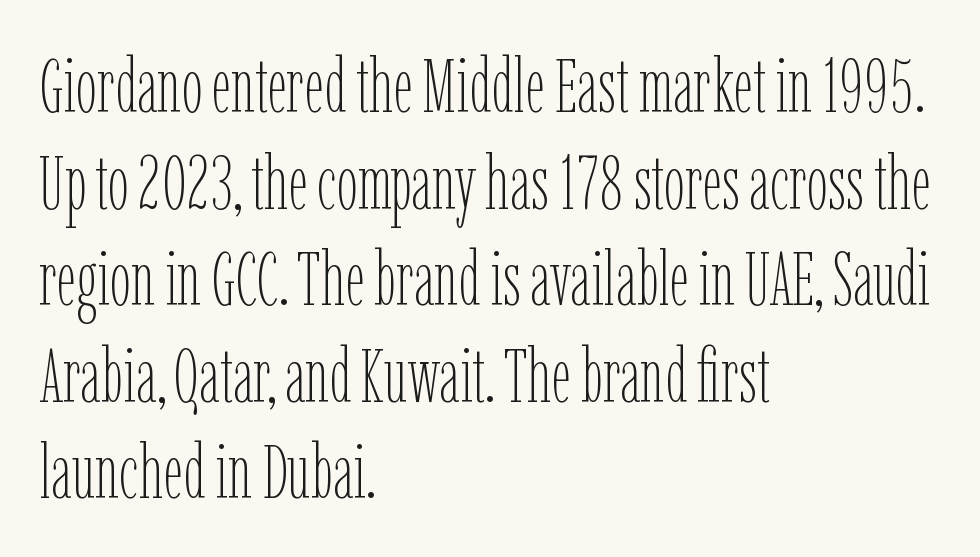
Q: Is the text bold? A: No.
Q: Is the text italic (slanted)? A: No, it is upright.
Q: Is the text underlined? A: No.
Q: How is the paragraph aligned? A: Left-aligned.
Q: Is the spacing between letters normal or unusually wide? A: Normal.
Q: Is the spacing between lines tight, normal or loose? A: Normal.
Q: Width (condensed, normal, or wide)? A: Condensed.
Q: Stroke contrast? A: Low.
Q: x-height? A: Medium.
Q: Monospaced? A: No.
